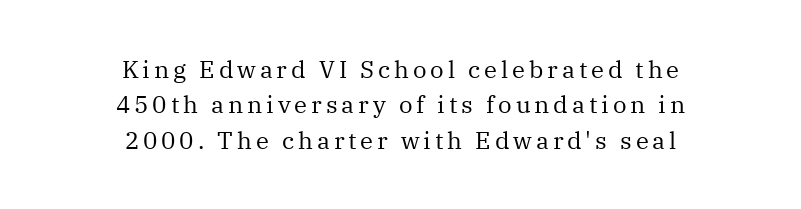
The image shows 24 px text type, upright; set centered, normal line spacing (1.47x), not underlined.
